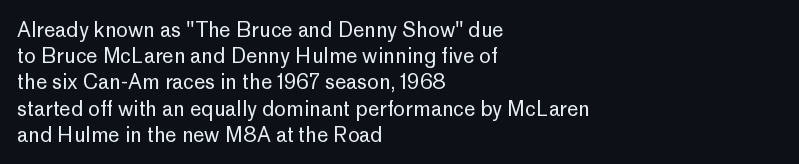
{"italic": "no", "bold": "no", "underline": "no", "align": "left", "line_spacing": "normal", "line_spacing_ratio": 1.31, "letter_spacing": "normal", "letter_spacing_em": 0.0, "glyph_px": 20}
